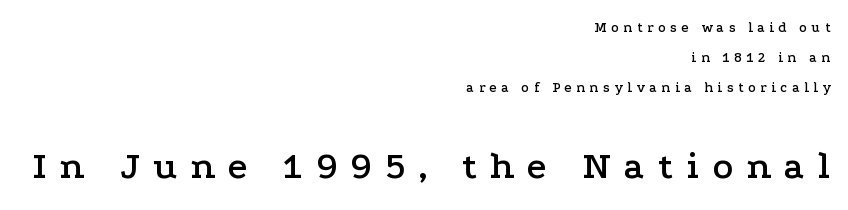
The image shows 39 px wide serif type, upright; set right-aligned, loose line spacing (2.15x), unusually wide letter spacing (+0.33 em), not underlined; the second (bottom) block is 2.79x larger; low stroke contrast and a medium x-height.
